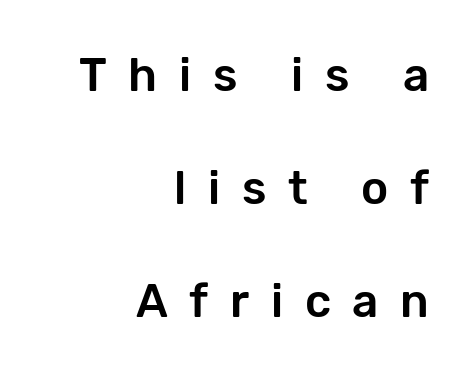
The image shows 46 px sans-serif type, upright; set right-aligned, loose line spacing (2.46x), unusually wide letter spacing (+0.47 em), not underlined; low stroke contrast and a medium x-height.
